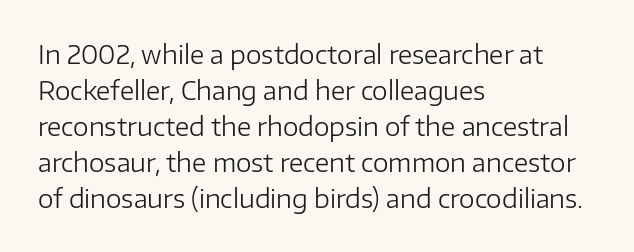
Q: Is the text bold? A: No.
Q: Is the text italic (slanted)? A: No, it is upright.
Q: Is the text underlined? A: No.
Q: How is the paragraph aligned? A: Left-aligned.
Q: Is the spacing between letters normal or unusually wide? A: Normal.
Q: Is the spacing between lines tight, normal or loose? A: Normal.
